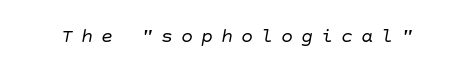
The image shows 20 px text type, italic (leaning right); set unusually wide letter spacing (+0.4 em), not underlined.
